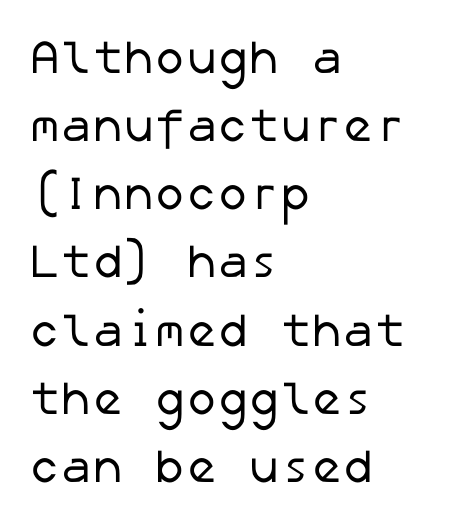
The image shows 47 px regular-weight sans-serif type; set left-aligned, normal line spacing (1.45x), normal letter spacing, not underlined; low stroke contrast and a medium x-height.
